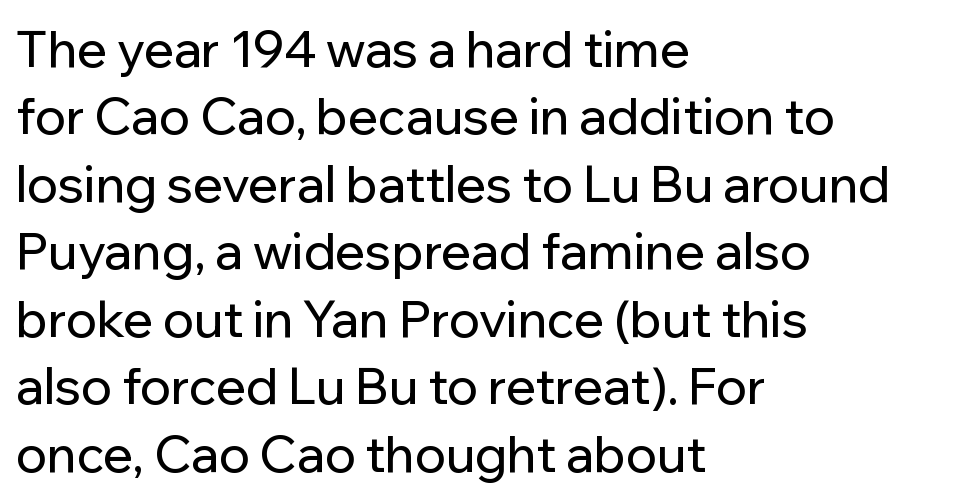
This sample is left-justified, so line endings fall wherever the words run out. Glance below the letters and you will spot only blank space. Is this a fixed-width face? No — the glyphs have proportional, varying widths. The block of text has a typical density, with ordinary space between rows.
